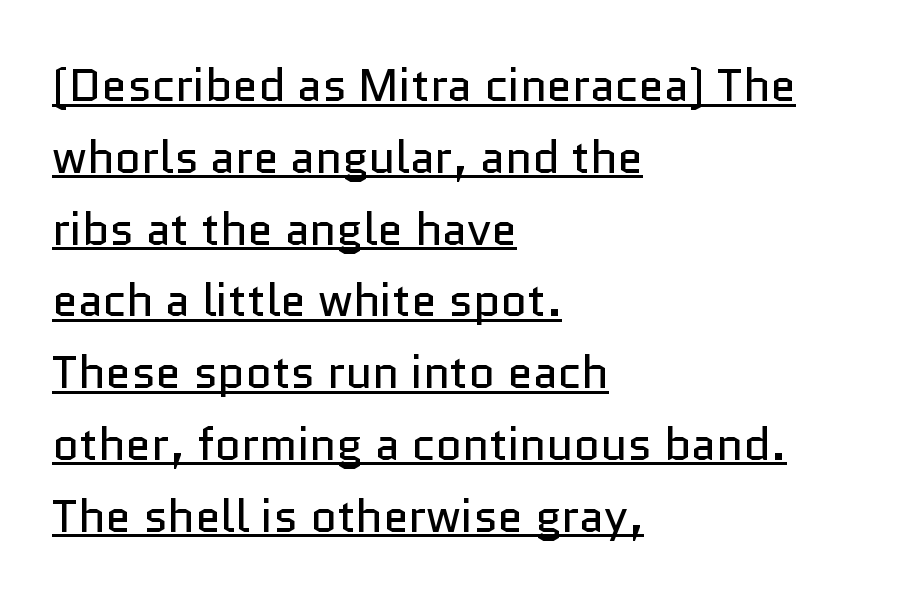
Q: Is the text bold? A: No.
Q: Is the text italic (slanted)? A: No, it is upright.
Q: Is the typeface a serif or a sans-serif typeface? A: Sans-serif.
Q: Is the text underlined? A: Yes.
Q: How is the paragraph aligned? A: Left-aligned.
Q: Is the spacing between letters normal or unusually wide? A: Normal.
Q: Is the spacing between lines tight, normal or loose? A: Normal.
Q: Width (condensed, normal, or wide)? A: Normal.
Q: Stroke contrast? A: Low.
Q: x-height? A: Medium.
Q: Monospaced? A: No.
